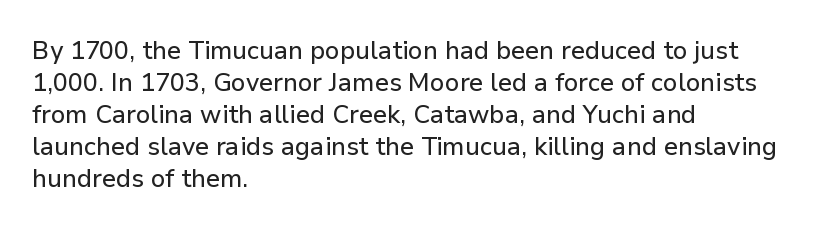
Q: Is the text italic (slanted)? A: No, it is upright.
Q: Is the text underlined? A: No.
Q: How is the paragraph aligned? A: Left-aligned.
Q: Is the spacing between letters normal or unusually wide? A: Normal.
